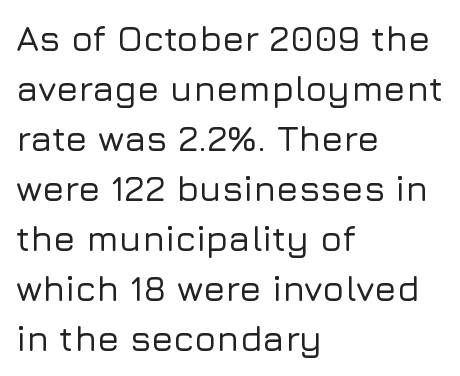
Honestly, the letter spacing is just normal — you wouldn't notice it. What kind of face is this? One without serifs — a sans. When letters stand straight like this, we call the style roman or upright. Rows of type keep a routine distance in the vertical direction.
